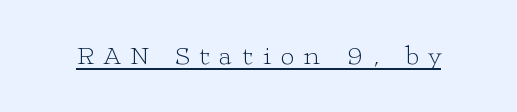
Vertical stems look standard width or narrower in stroke. There is plenty of visible air inserted between adjacent glyphs. Ascenders rise straight up at ninety degrees. Each line of the rendering has a horizontal stroke beneath the glyphs.
